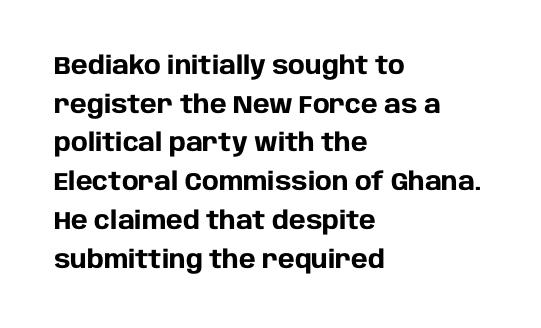
The image shows 25 px bold type, upright; set left-aligned, normal line spacing (1.55x), normal letter spacing, not underlined.
